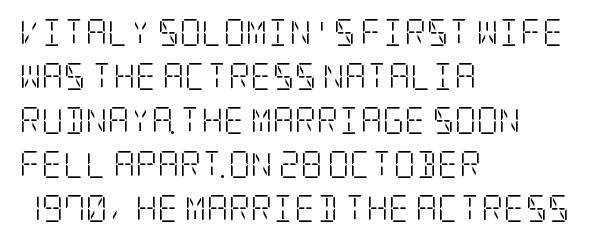
Is this a heavy cut? Hardly; it is regular or lighter. Alignment: flush left. No extra tracking has been applied to these lines. Summary of vertical rhythm: regular, with standard interline spacing. The specimen omits any rule beneath the text block's lines.
